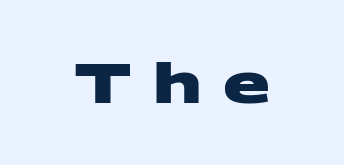
{"serif": "no", "bold": "yes", "weight": "heavy", "width": "wide", "stroke_contrast": "medium", "x_height": "large", "monospaced": "no", "underline": "no", "letter_spacing": "wide", "letter_spacing_em": 0.38, "glyph_px": 55}
